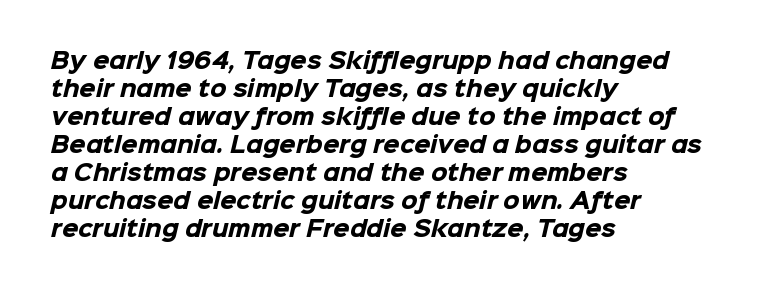
The image shows 21 px bold type; set left-aligned, normal line spacing (1.33x), normal letter spacing, not underlined.
